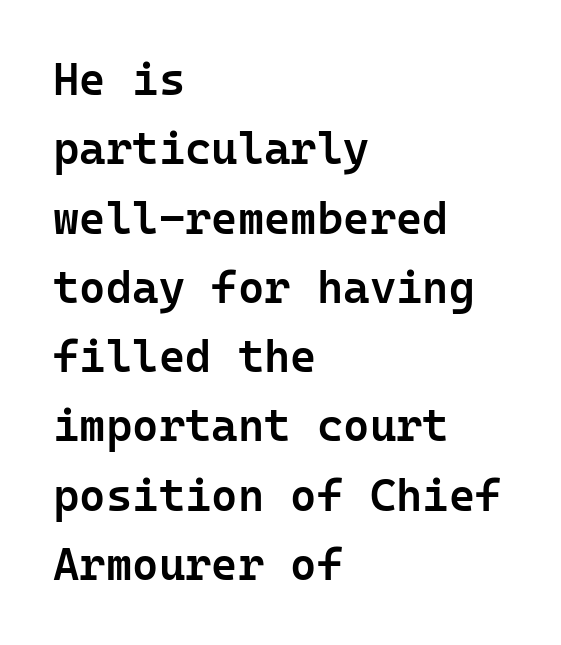
{"serif": "no", "italic": "no", "bold": "semi", "weight": "semibold", "width": "normal", "stroke_contrast": "low", "x_height": "medium", "monospaced": "yes", "underline": "no", "align": "left", "line_spacing": "normal", "line_spacing_ratio": 1.54, "letter_spacing": "normal", "letter_spacing_em": 0.0, "glyph_px": 45}
